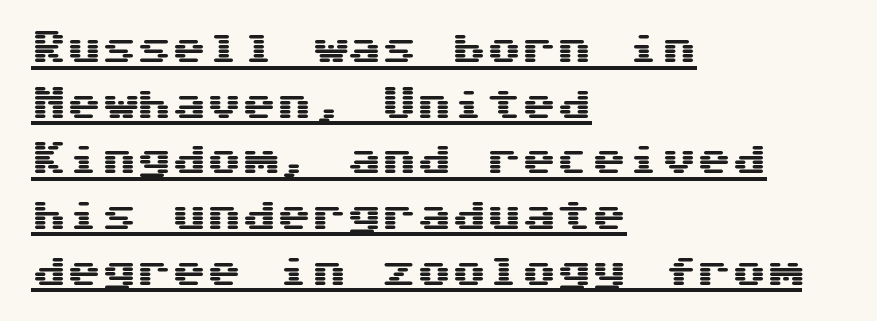
{"serif": "no", "italic": "no", "width": "wide", "stroke_contrast": "medium", "x_height": "medium", "monospaced": "yes", "underline": "yes", "align": "left", "line_spacing": "normal", "line_spacing_ratio": 1.59, "letter_spacing": "normal", "letter_spacing_em": 0.0, "glyph_px": 35}
